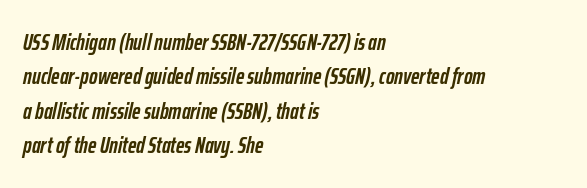
The image shows 23 px bold type, italic (leaning right); set left-aligned, normal line spacing (1.5x), normal letter spacing, not underlined.
